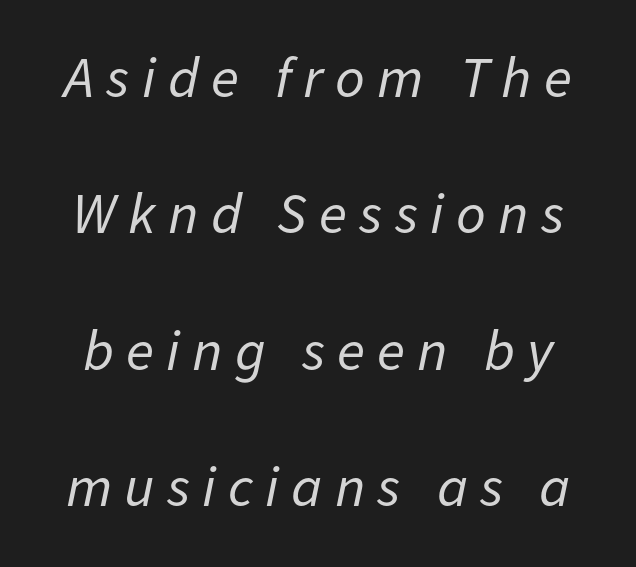
The image shows 58 px regular-weight type, italic (leaning right); set loose line spacing (2.35x), unusually wide letter spacing (+0.21 em), not underlined; low stroke contrast and a medium x-height.
